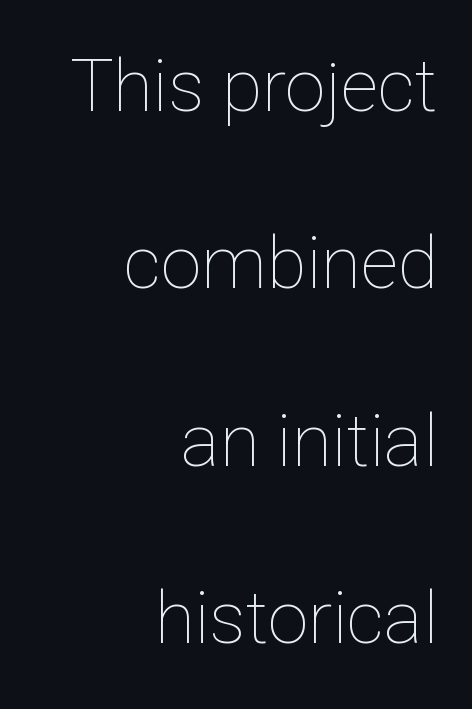
{"italic": "no", "bold": "no", "weight": "thin", "width": "normal", "stroke_contrast": "low", "x_height": "medium", "monospaced": "no", "underline": "no", "align": "right", "line_spacing": "loose", "line_spacing_ratio": 2.43, "letter_spacing": "normal", "letter_spacing_em": 0.0, "glyph_px": 73}
